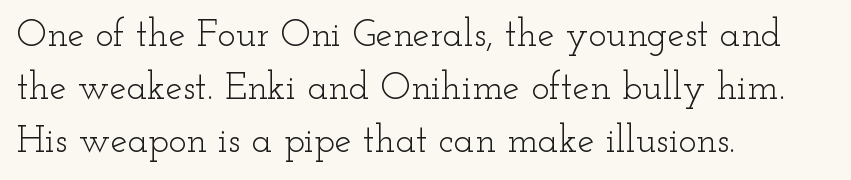
The image shows 38 px light, wide serif type, upright; set left-aligned, normal line spacing (1.4x), normal letter spacing, not underlined; low stroke contrast and a small x-height.
